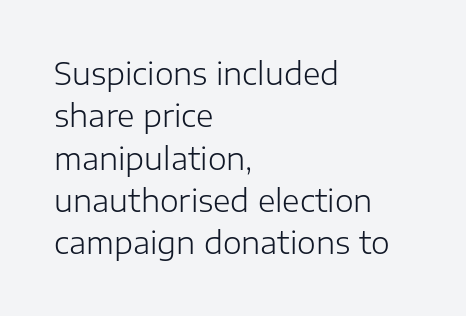
No italicization has been applied; the sample stays upright. Weight: not bold — regular or lighter. Varying glyph widths throughout — classic text-font behaviour. Each word holds together tightly as a unit, with standard inter-letter gaps. A classic flush-left, rag-right setting is used for this passage. The glyphs are unaccompanied by any horizontal stroke below them.
